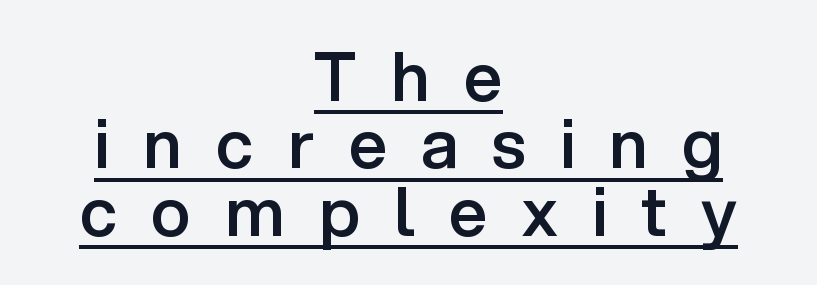
The image shows 68 px semibold sans-serif type, upright; set centered, tight line spacing (0.99x), unusually wide letter spacing (+0.5 em), underlined; low stroke contrast and a medium x-height.
